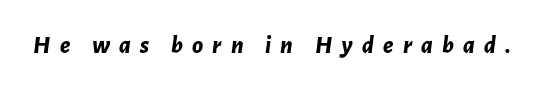
{"italic": "yes", "lean": "right", "slant_degrees": 7, "bold": "yes", "underline": "no", "letter_spacing": "wide", "letter_spacing_em": 0.37, "glyph_px": 25}
